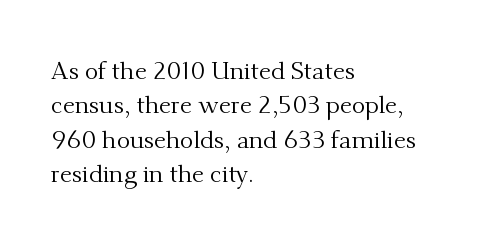
Q: Is the text bold? A: No.
Q: Is the text italic (slanted)? A: No, it is upright.
Q: Is the text underlined? A: No.
Q: How is the paragraph aligned? A: Left-aligned.
Q: Is the spacing between letters normal or unusually wide? A: Normal.
Q: Is the spacing between lines tight, normal or loose? A: Normal.
